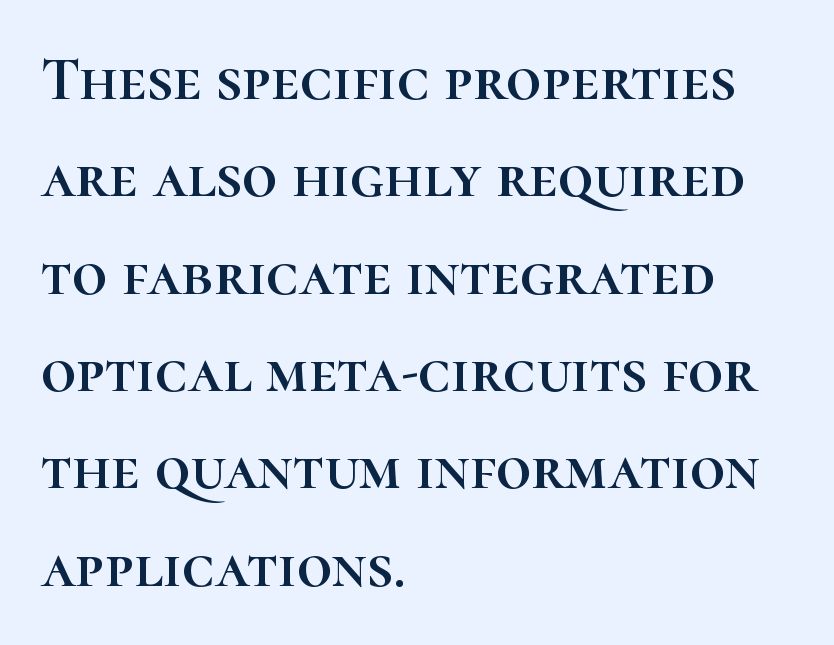
{"italic": "no", "width": "normal", "stroke_contrast": "high", "x_height": "medium", "monospaced": "no", "underline": "no", "align": "left", "line_spacing": "normal", "line_spacing_ratio": 1.57, "letter_spacing": "normal", "letter_spacing_em": 0.0, "glyph_px": 62}
